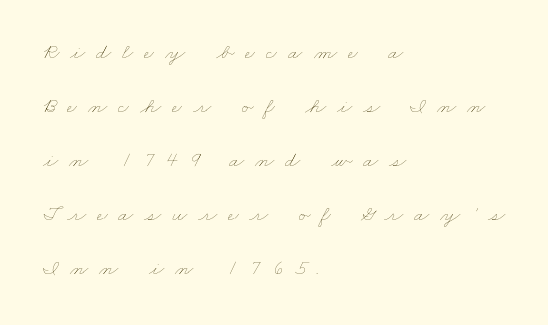
{"bold": "no", "underline": "no", "align": "left", "line_spacing": "loose", "line_spacing_ratio": 2.45, "letter_spacing": "wide", "letter_spacing_em": 0.49, "glyph_px": 22}
